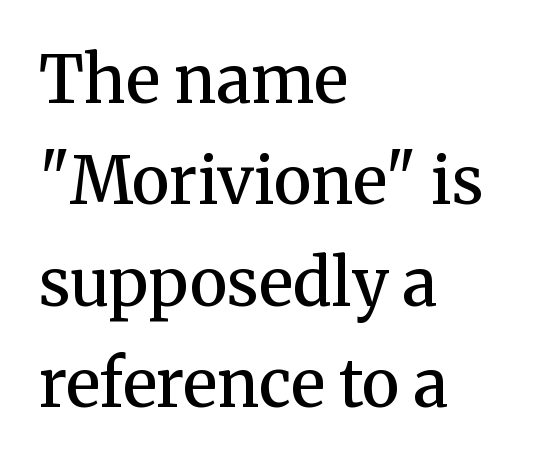
Compared with typical body copy, the letter spacing here is the same. The passage shown is typeset with a serif family. Each line starts at the same left margin while the right side varies. Think of a printed novel: that variable character pitch is what you see here. Each glyph is drawn with semibold strokes, heavier than normal yet not fully bold. This sample keeps an unexceptional amount of space between lines.
